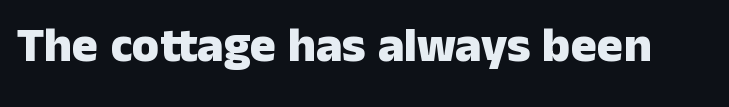
The image shows 49 px heavy sans-serif type, upright; set normal letter spacing, not underlined; low stroke contrast and a medium x-height.
